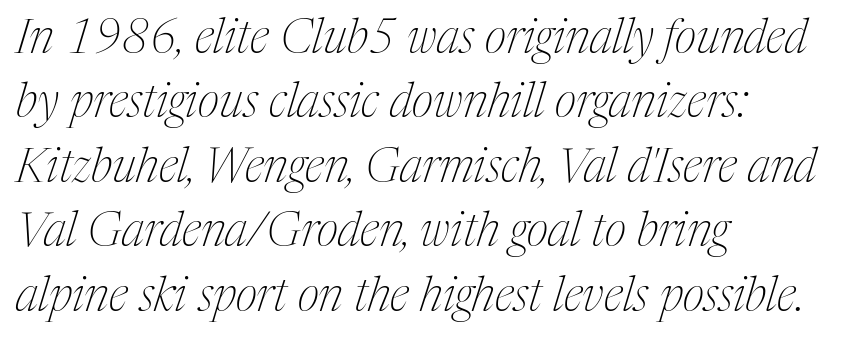
The letters carry serifs — small finishing strokes at the ends of their stems. The face used here is rendered with its standard letterfit. Has an underline been added? It has not. The font sits on the lighter half of the weight spectrum, regular included.
